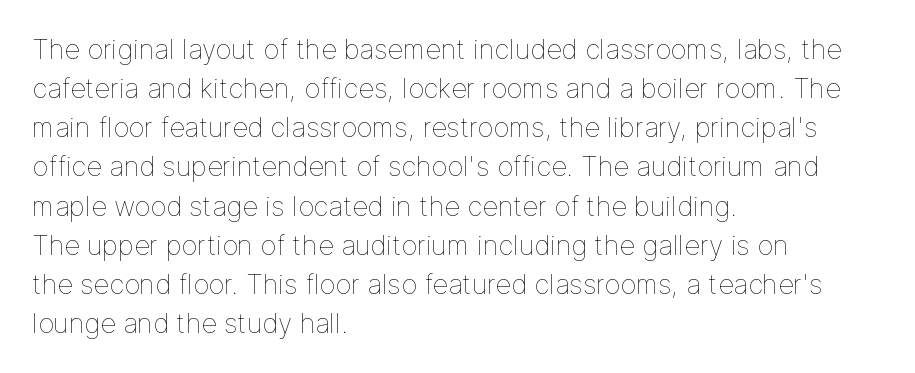
{"italic": "no", "bold": "no", "underline": "no", "align": "left", "line_spacing": "normal", "line_spacing_ratio": 1.45, "letter_spacing": "normal", "letter_spacing_em": 0.0, "glyph_px": 27}
